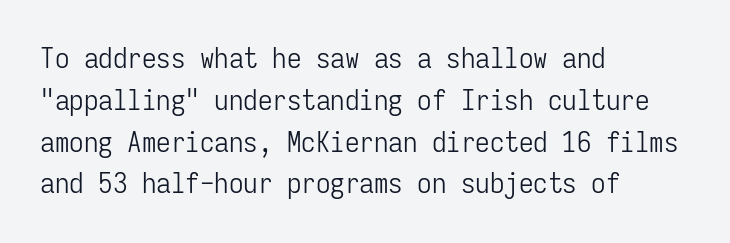
{"serif": "no", "italic": "no", "bold": "no", "weight": "light", "width": "condensed", "stroke_contrast": "low", "x_height": "medium", "monospaced": "yes", "underline": "no", "align": "left", "line_spacing": "normal", "line_spacing_ratio": 1.44, "letter_spacing": "normal", "letter_spacing_em": 0.0, "glyph_px": 29}
